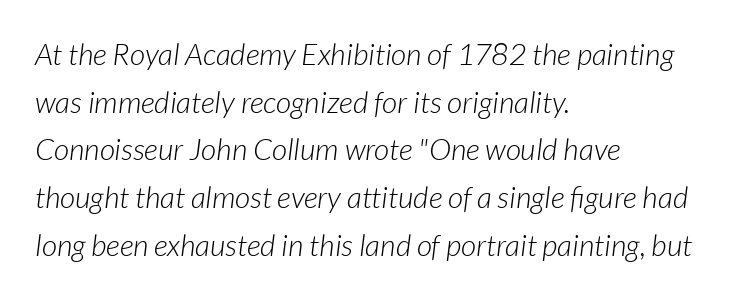
Q: Is the text bold? A: No.
Q: Is the text italic (slanted)? A: Yes, it leans right by about 7 degrees.
Q: Is the text underlined? A: No.
Q: How is the paragraph aligned? A: Left-aligned.
Q: Is the spacing between letters normal or unusually wide? A: Normal.
Q: Is the spacing between lines tight, normal or loose? A: Normal.
Q: Width (condensed, normal, or wide)? A: Normal.
Q: Stroke contrast? A: Low.
Q: x-height? A: Medium.
Q: Monospaced? A: No.
